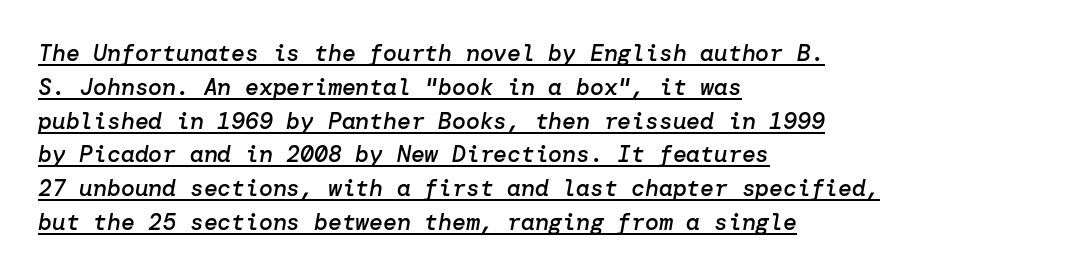
The image shows 23 px text type, italic (leaning right); set left-aligned, normal line spacing (1.47x), normal letter spacing, underlined.
